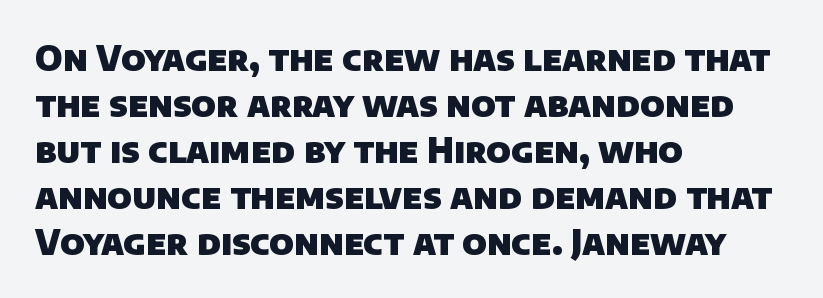
Q: Is the text bold? A: Yes.
Q: Is the typeface a serif or a sans-serif typeface? A: Sans-serif.
Q: Is the text underlined? A: No.
Q: How is the paragraph aligned? A: Left-aligned.
Q: Is the spacing between letters normal or unusually wide? A: Normal.
Q: Is the spacing between lines tight, normal or loose? A: Normal.
Q: Width (condensed, normal, or wide)? A: Normal.
Q: Stroke contrast? A: Low.
Q: x-height? A: Large.
Q: Monospaced? A: No.
